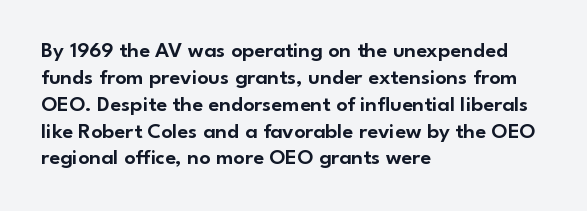
{"italic": "no", "underline": "no", "align": "left", "line_spacing_ratio": 1.22, "letter_spacing": "normal", "letter_spacing_em": 0.0, "glyph_px": 22}
